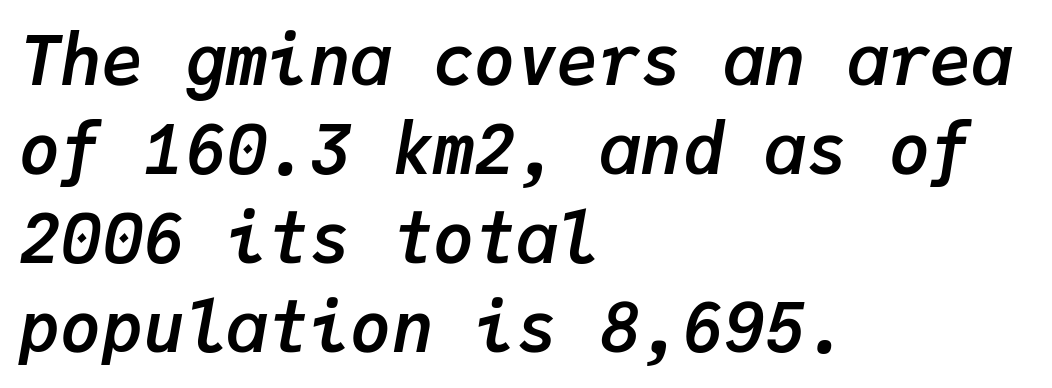
The image shows 69 px semibold type, italic (leaning right), monospaced; set left-aligned, normal line spacing (1.29x), normal letter spacing, not underlined; low stroke contrast and a medium x-height.
